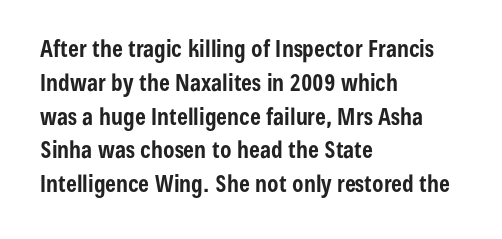
The image shows 23 px bold type, upright; set left-aligned, normal line spacing (1.47x), normal letter spacing, not underlined.
